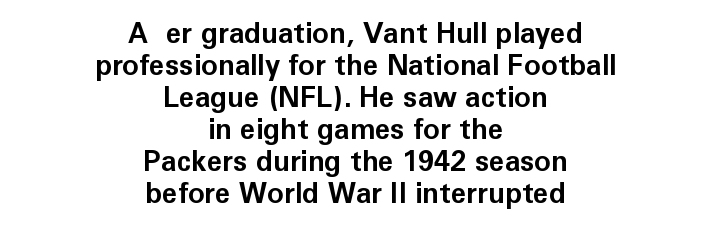
{"serif": "no", "italic": "no", "bold": "yes", "weight": "bold", "width": "normal", "stroke_contrast": "low", "x_height": "medium", "monospaced": "no", "underline": "no", "align": "center", "line_spacing": "tight", "line_spacing_ratio": 1.14, "letter_spacing": "normal", "letter_spacing_em": 0.0, "glyph_px": 28}
